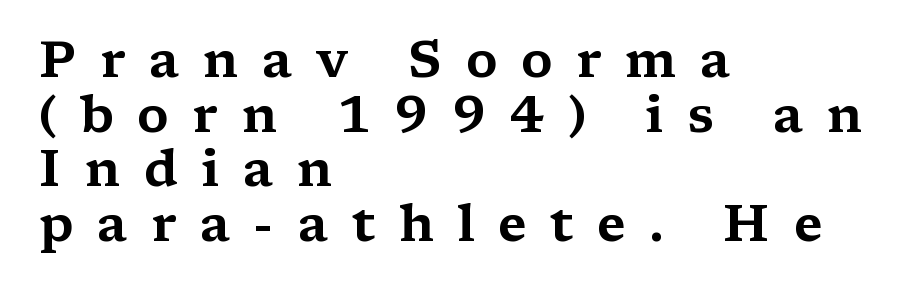
The image shows 51 px wide serif type, upright; set left-aligned, tight line spacing (1.07x), unusually wide letter spacing (+0.46 em), not underlined; medium stroke contrast and a medium x-height.
